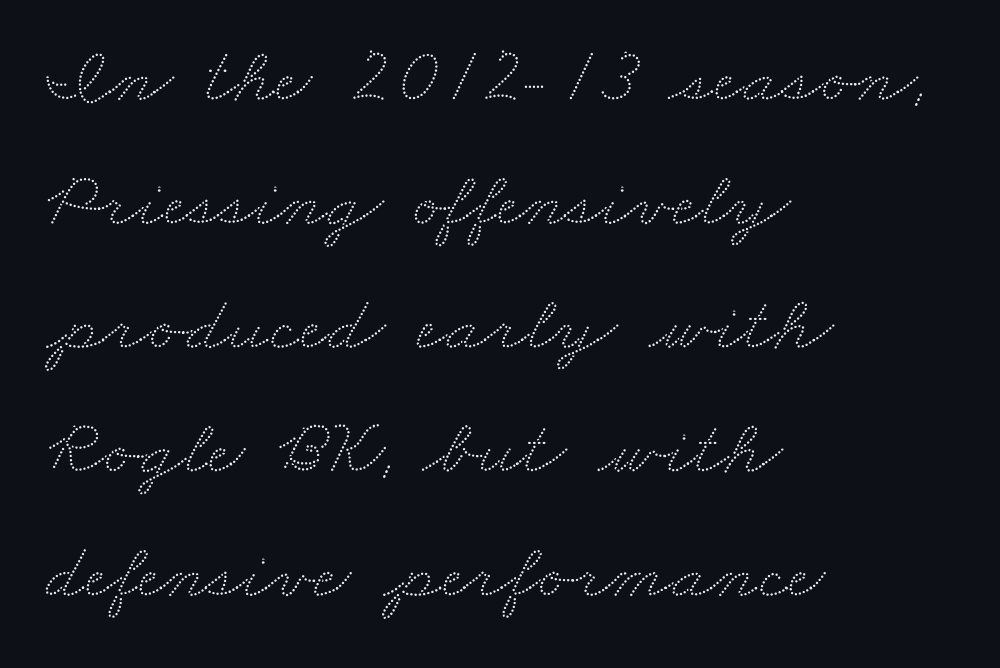
The image shows 80 px wide type; set left-aligned, normal line spacing (1.55x), normal letter spacing, not underlined; low stroke contrast and a small x-height.
